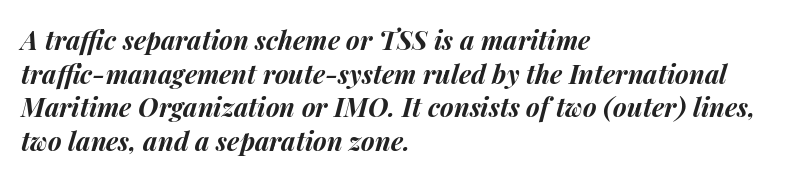
The image shows 26 px bold type, italic (leaning right); set left-aligned, normal line spacing (1.29x), normal letter spacing, not underlined.
